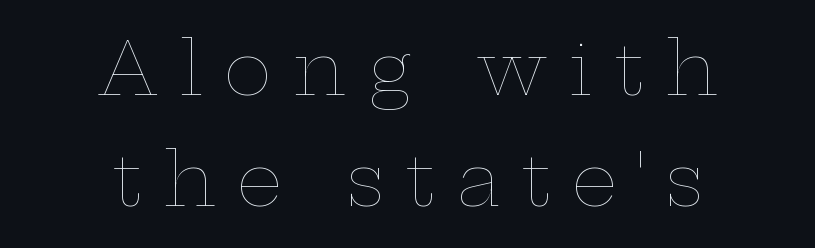
Q: Is the text bold? A: No.
Q: Is the text italic (slanted)? A: No, it is upright.
Q: Is the text underlined? A: No.
Q: How is the paragraph aligned? A: Centered.
Q: Is the spacing between letters normal or unusually wide? A: Unusually wide.
Q: Is the spacing between lines tight, normal or loose? A: Normal.
Q: Width (condensed, normal, or wide)? A: Wide.
Q: Stroke contrast? A: Low.
Q: x-height? A: Medium.
Q: Monospaced? A: No.
